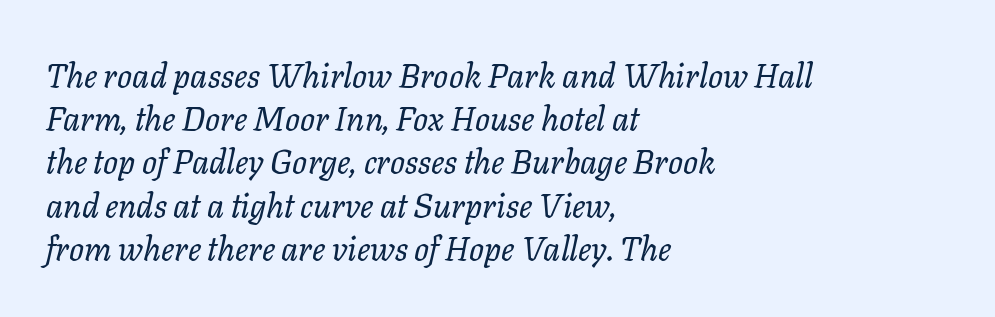
Q: Is the text bold? A: No.
Q: Is the text italic (slanted)? A: Yes, it leans right by about 11 degrees.
Q: Is the text underlined? A: No.
Q: How is the paragraph aligned? A: Left-aligned.
Q: Is the spacing between letters normal or unusually wide? A: Normal.
Q: Is the spacing between lines tight, normal or loose? A: Normal.
Q: Width (condensed, normal, or wide)? A: Normal.
Q: Stroke contrast? A: Low.
Q: x-height? A: Medium.
Q: Monospaced? A: No.
